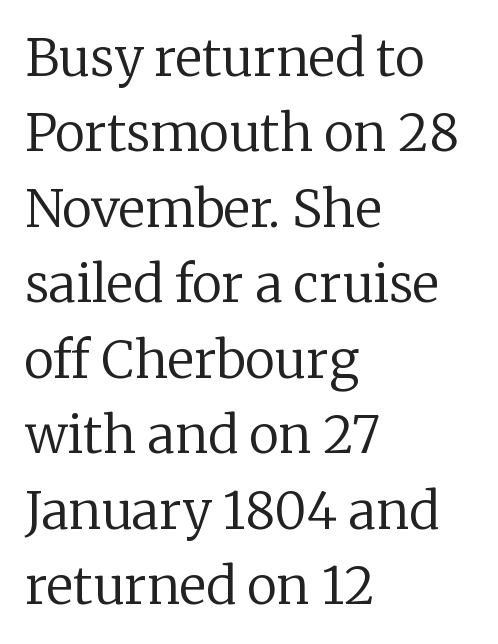
Looks like regular typesetting: each glyph gets only the width it needs. Vertical spacing — default. The gaps between neighbouring characters are ordinary and unremarkable. A quiet, ordinary-to-light weight characterises the typeface. Ordinary non-slanted type is in use. Alignment: flush left.
